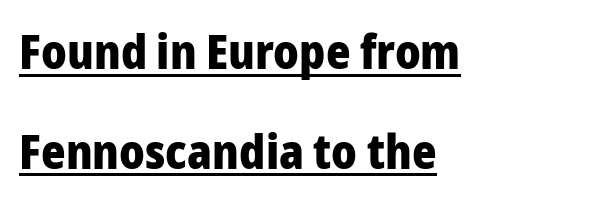
{"serif": "no", "italic": "no", "bold": "yes", "weight": "heavy", "width": "normal", "stroke_contrast": "low", "x_height": "medium", "monospaced": "no", "underline": "yes", "align": "left", "line_spacing": "loose", "line_spacing_ratio": 2.12, "letter_spacing": "normal", "letter_spacing_em": 0.0, "glyph_px": 47}
